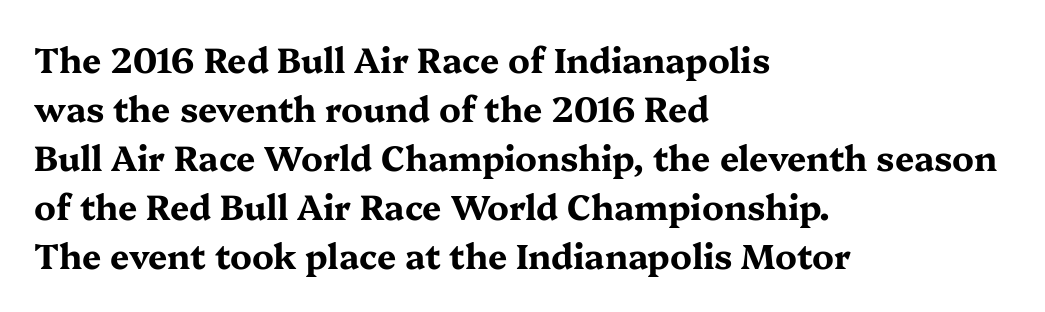
Italic? Not at all — the glyphs are vertical. Leading: standard. The text was rendered using a seriffed face with decorative stroke endings. Caption: bold face, heavy strokes. These lines keep a tight, regular rhythm from letter to letter.
